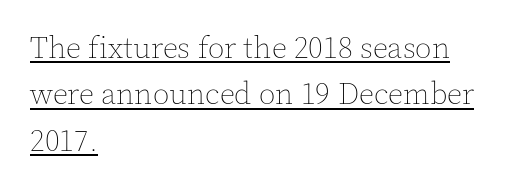
The weight tops out at a normal text grade. Alignment: flush left. Normally led — the rows are evenly, conventionally spaced. Compared with typical body copy, the letter spacing here is the same.
